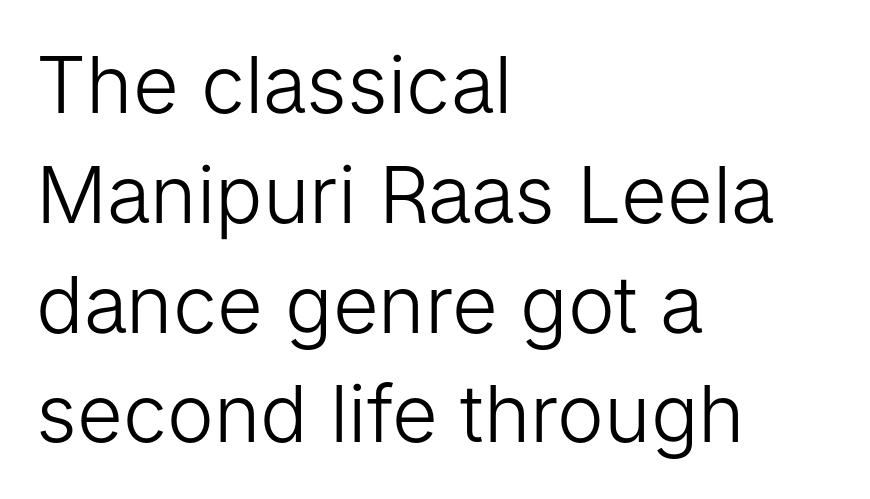
The image shows 79 px light sans-serif type, upright; set left-aligned, normal line spacing (1.39x), normal letter spacing, not underlined; low stroke contrast and a medium x-height.
